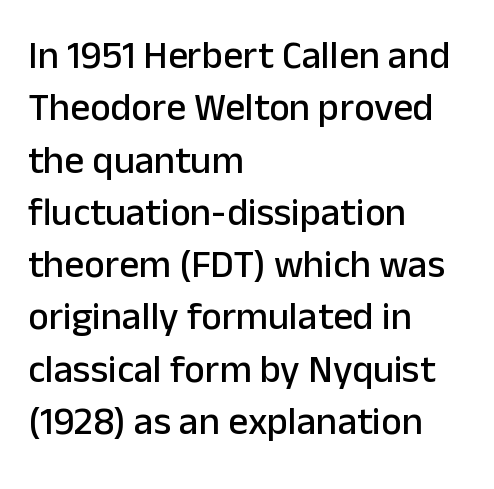
The image shows 39 px sans-serif type, upright; set left-aligned, normal line spacing (1.34x), normal letter spacing, not underlined; low stroke contrast and a medium x-height.
